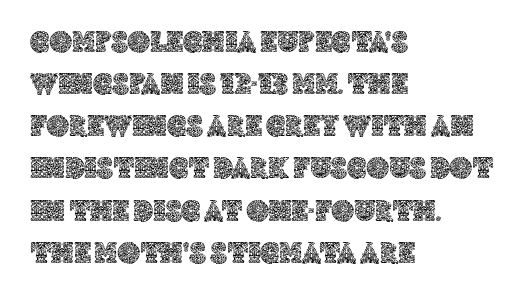
Q: Is the text italic (slanted)? A: No, it is upright.
Q: Is the text underlined? A: No.
Q: How is the paragraph aligned? A: Left-aligned.
Q: Is the spacing between letters normal or unusually wide? A: Normal.
Q: Is the spacing between lines tight, normal or loose? A: Normal.
Q: Width (condensed, normal, or wide)? A: Normal.
Q: x-height? A: Large.
Q: Monospaced? A: No.
